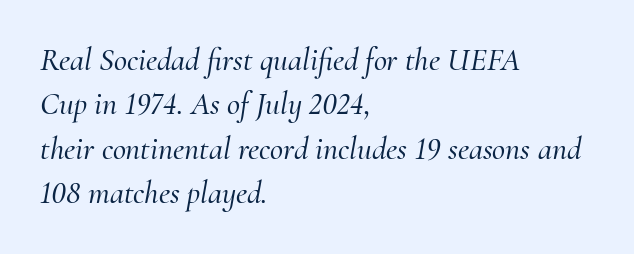
The image shows 32 px serif type, italic (leaning right); set left-aligned, normal line spacing (1.39x), normal letter spacing, not underlined; medium stroke contrast and a small x-height.
